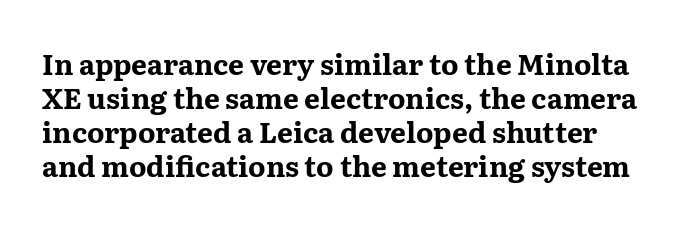
{"serif": "yes", "italic": "no", "bold": "yes", "weight": "bold", "width": "wide", "stroke_contrast": "medium", "x_height": "medium", "monospaced": "no", "underline": "no", "line_spacing_ratio": 1.22, "letter_spacing": "normal", "letter_spacing_em": 0.0, "glyph_px": 28}
